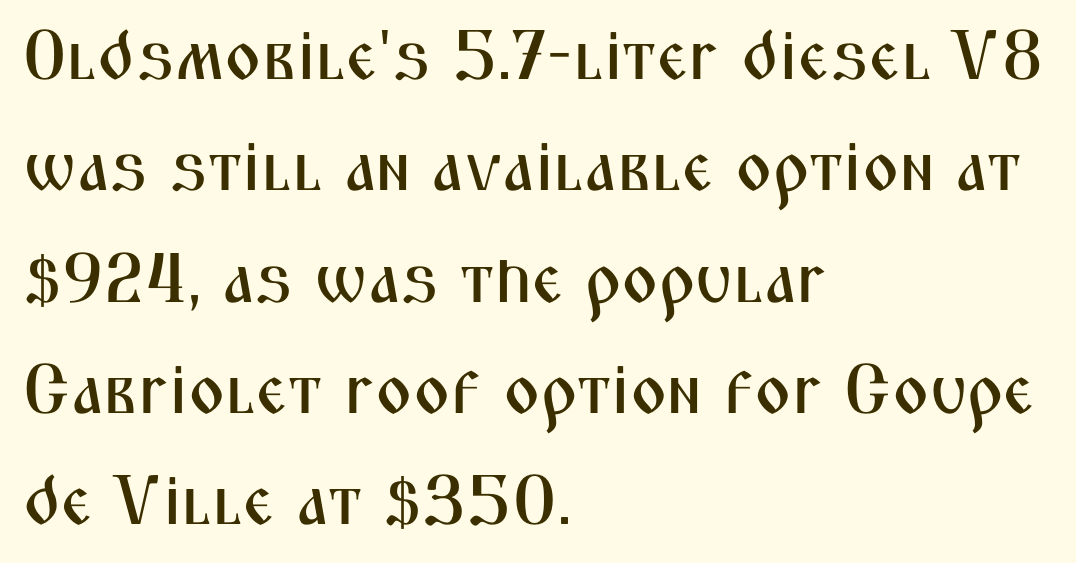
In terms of posture, this sample is upright. Short and long lines alike share a common starting point at left. The letters advance in unequal steps, a hallmark of proportional type. What kind of face is this? One without serifs — a sans.
